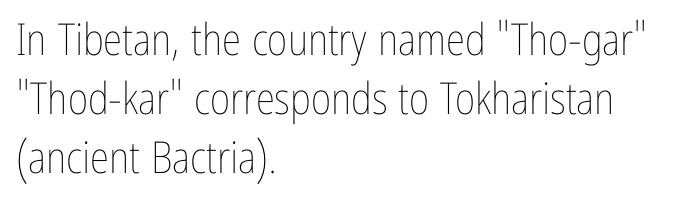
The image shows 44 px thin, condensed type, upright; set left-aligned, normal line spacing (1.34x), normal letter spacing, not underlined; low stroke contrast and a medium x-height.
